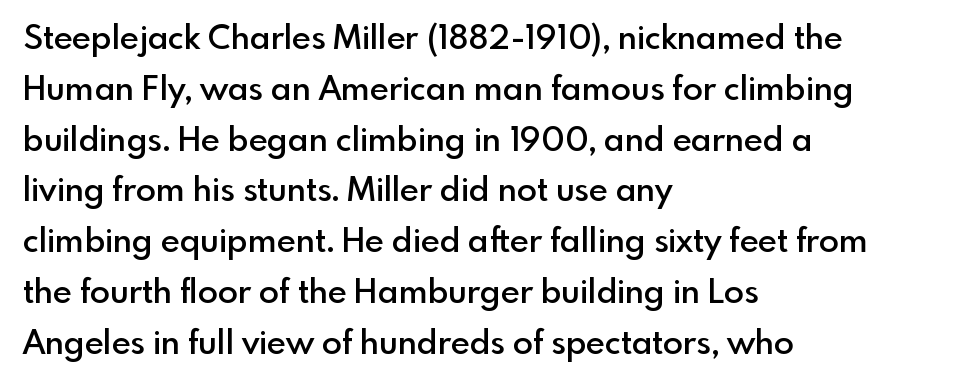
The image shows 33 px semibold sans-serif type, upright; set left-aligned, normal line spacing (1.54x), normal letter spacing, not underlined; a small x-height.
